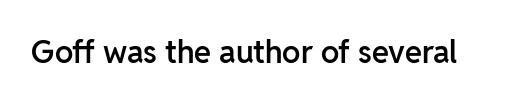
The space directly below the letters is spotless. The letters advance in unequal steps, a hallmark of proportional type. Look at the stroke-to-counter ratio: somewhat heavy, a semibold. Glyph-to-glyph distance matches everyday printed text.
